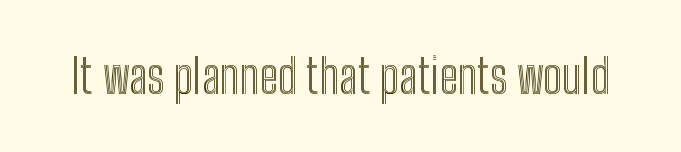
Q: Is the text italic (slanted)? A: No, it is upright.
Q: Is the text underlined? A: No.
Q: Is the spacing between letters normal or unusually wide? A: Normal.
Q: Width (condensed, normal, or wide)? A: Condensed.
Q: x-height? A: Medium.
Q: Monospaced? A: No.
